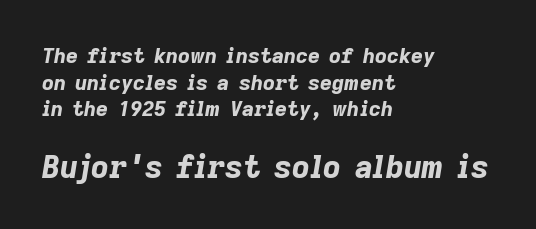
{"italic": "yes", "lean": "right", "slant_degrees": 9, "bold": "yes", "weight": "bold", "width": "normal", "stroke_contrast": "low", "x_height": "medium", "monospaced": "no", "underline": "no", "align": "left", "line_spacing": "normal", "line_spacing_ratio": 1.27, "letter_spacing": "normal", "letter_spacing_em": 0.0, "larger_block": "second", "size_ratio": 1.48, "glyph_px": 31}
